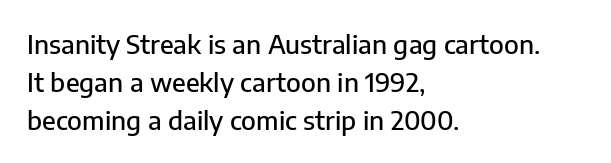
Q: Is the text italic (slanted)? A: No, it is upright.
Q: Is the text underlined? A: No.
Q: How is the paragraph aligned? A: Left-aligned.
Q: Is the spacing between letters normal or unusually wide? A: Normal.
Q: Is the spacing between lines tight, normal or loose? A: Normal.
